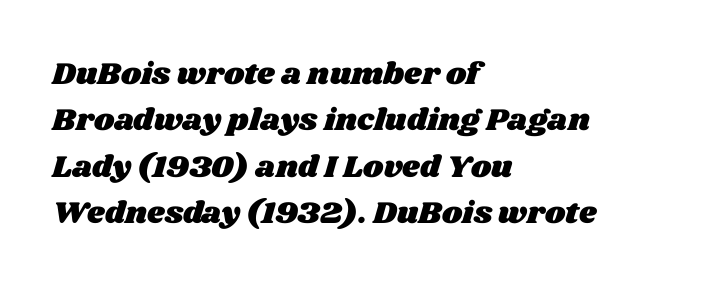
Q: Is the text underlined? A: No.
Q: How is the paragraph aligned? A: Left-aligned.
Q: Is the spacing between letters normal or unusually wide? A: Normal.
Q: Is the spacing between lines tight, normal or loose? A: Normal.
Q: Width (condensed, normal, or wide)? A: Wide.
Q: Stroke contrast? A: Medium.
Q: x-height? A: Large.
Q: Monospaced? A: No.
